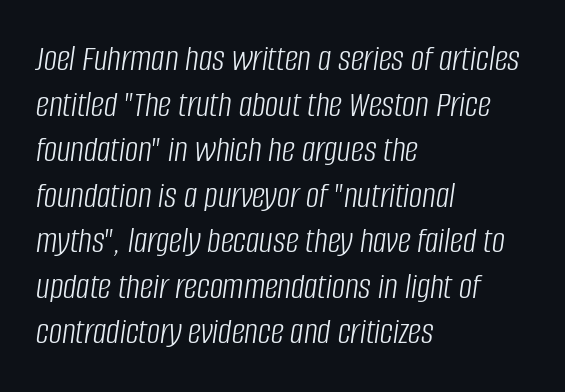
The image shows 37 px light, condensed type, italic (leaning right); set left-aligned, line spacing 1.23x, normal letter spacing, not underlined; low stroke contrast and a large x-height.
